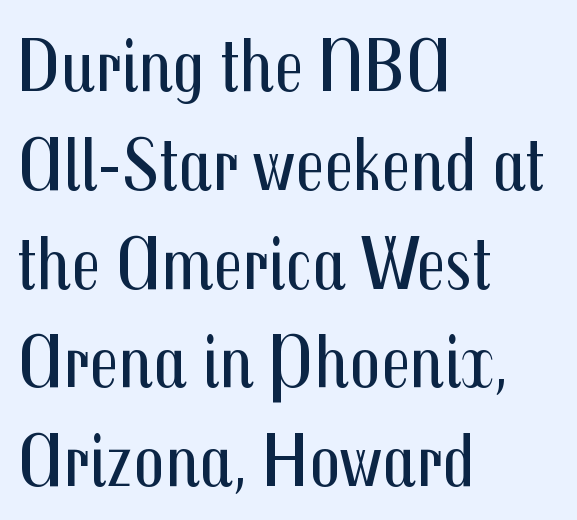
Q: Is the text bold? A: No.
Q: Is the text italic (slanted)? A: No, it is upright.
Q: Is the typeface a serif or a sans-serif typeface? A: Sans-serif.
Q: Is the text underlined? A: No.
Q: How is the paragraph aligned? A: Left-aligned.
Q: Is the spacing between letters normal or unusually wide? A: Normal.
Q: Is the spacing between lines tight, normal or loose? A: Normal.
Q: Width (condensed, normal, or wide)? A: Condensed.
Q: Stroke contrast? A: Medium.
Q: x-height? A: Medium.
Q: Monospaced? A: No.
